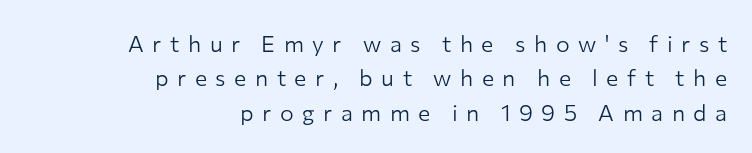
Q: Is the text bold? A: No.
Q: Is the text italic (slanted)? A: No, it is upright.
Q: Is the text underlined? A: No.
Q: How is the paragraph aligned? A: Right-aligned.
Q: Is the spacing between letters normal or unusually wide? A: Unusually wide.
Q: Is the spacing between lines tight, normal or loose? A: Normal.
